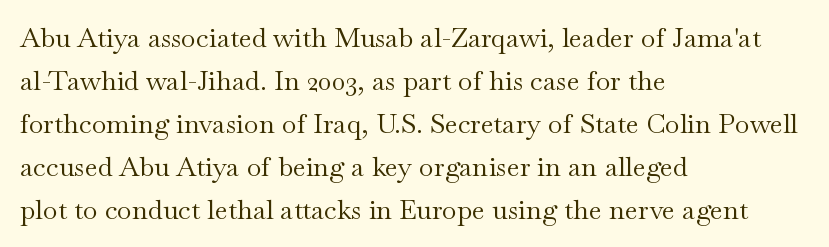
{"italic": "no", "bold": "no", "underline": "no", "align": "left", "line_spacing": "normal", "line_spacing_ratio": 1.59, "letter_spacing": "normal", "letter_spacing_em": 0.0, "glyph_px": 27}
